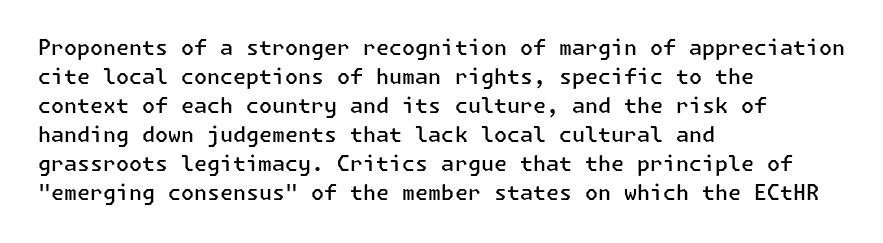
These lines keep a tight, regular rhythm from letter to letter. If you drew a ruler down the left edge, every line would touch it. Compared with an ordinary text face, these strokes are moderately heavier — a semibold. Whoever set this chose a conventional vertical rhythm. The glyphs are unaccompanied by any horizontal stroke below them.
